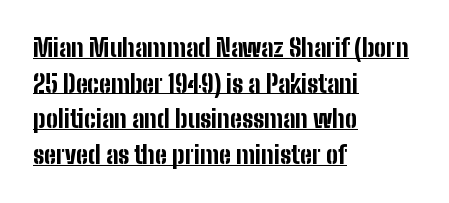
The image shows 24 px bold type, upright; set left-aligned, normal line spacing (1.48x), normal letter spacing, underlined.
